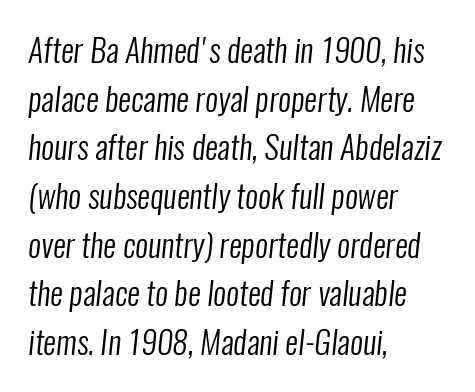
A typesetter would call this leading conventional body-copy spacing. Has an underline been added? It has not. Proportional: the letters do not fall into vertical columns. The rag falls on the right side of this text block.
